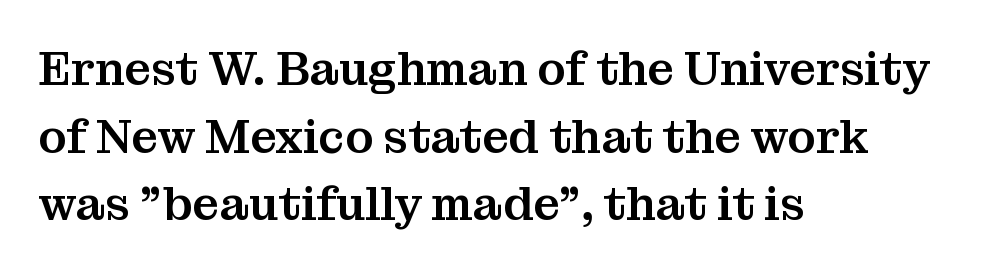
The lettering stays uniformly vertical, giving the passage a roman look. Every row of glyphs begins at an identical x-position on the left. Is this a fixed-width face? No — the glyphs have proportional, varying widths. Does extra space separate the letters? No, they use regular spacing. Descenders are the only things crossing below the line.
